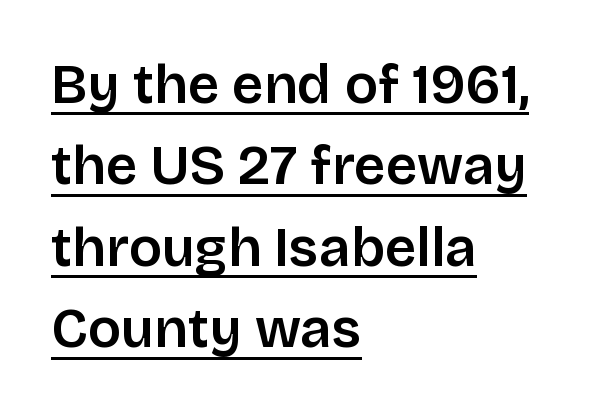
Q: Is the text italic (slanted)? A: No, it is upright.
Q: Is the typeface a serif or a sans-serif typeface? A: Sans-serif.
Q: Is the text underlined? A: Yes.
Q: How is the paragraph aligned? A: Left-aligned.
Q: Is the spacing between letters normal or unusually wide? A: Normal.
Q: Is the spacing between lines tight, normal or loose? A: Normal.
Q: Width (condensed, normal, or wide)? A: Normal.
Q: Stroke contrast? A: Low.
Q: x-height? A: Large.
Q: Monospaced? A: No.
